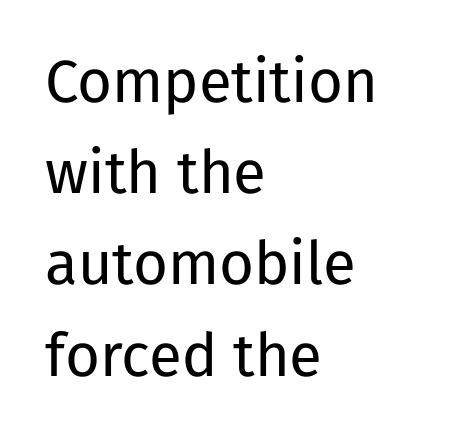
Q: Is the text bold? A: No.
Q: Is the text italic (slanted)? A: No, it is upright.
Q: Is the typeface a serif or a sans-serif typeface? A: Sans-serif.
Q: Is the text underlined? A: No.
Q: How is the paragraph aligned? A: Left-aligned.
Q: Is the spacing between letters normal or unusually wide? A: Normal.
Q: Is the spacing between lines tight, normal or loose? A: Normal.
Q: Width (condensed, normal, or wide)? A: Normal.
Q: Stroke contrast? A: Low.
Q: x-height? A: Medium.
Q: Monospaced? A: No.
